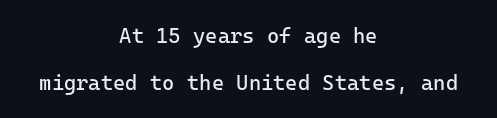
What stands out about the letter spacing? Nothing — it is the standard amount. A bare baseline throughout the passage. Horizontally, the lines are justified to the midpoint only. Every character sits straight up, as roman type does. The weight would be labelled regular, book, light, or lighter still.
